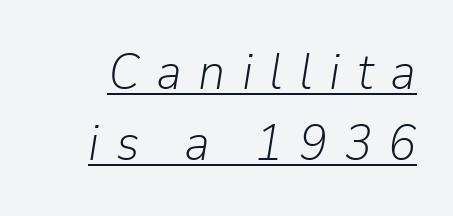
Q: Is the text bold? A: No.
Q: Is the text italic (slanted)? A: Yes, it leans right by about 9 degrees.
Q: Is the text underlined? A: Yes.
Q: Is the spacing between letters normal or unusually wide? A: Unusually wide.
Q: Is the spacing between lines tight, normal or loose? A: Normal.
Q: Width (condensed, normal, or wide)? A: Normal.
Q: Stroke contrast? A: Low.
Q: x-height? A: Medium.
Q: Monospaced? A: No.
